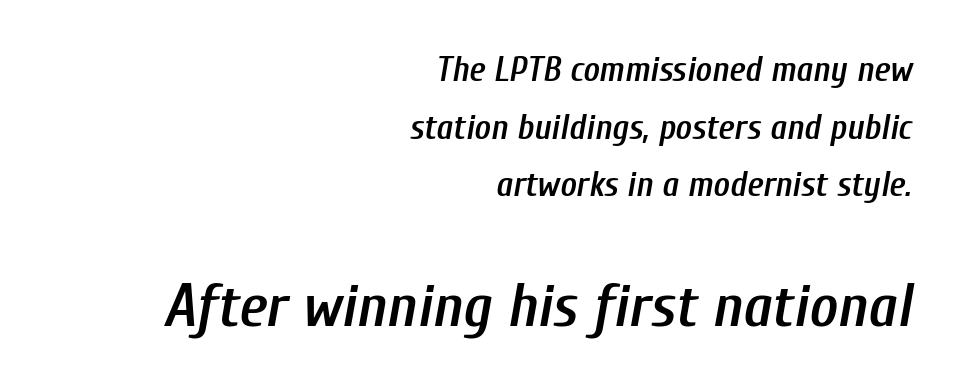
Q: Is the text bold? A: Semi-bold.
Q: Is the text italic (slanted)? A: Yes, it leans right by about 10 degrees.
Q: Is the text underlined? A: No.
Q: How is the paragraph aligned? A: Right-aligned.
Q: Is the spacing between letters normal or unusually wide? A: Normal.
Q: Is the spacing between lines tight, normal or loose? A: Normal.
Q: Which block of text is set in a larger size, the first (top) or the second (bottom)? A: The second (bottom) one.
Q: Width (condensed, normal, or wide)? A: Condensed.
Q: Stroke contrast? A: Low.
Q: x-height? A: Medium.
Q: Monospaced? A: No.
